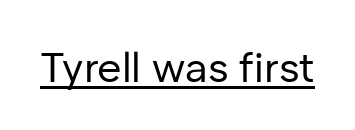
Q: Is the text bold? A: No.
Q: Is the text italic (slanted)? A: No, it is upright.
Q: Is the typeface a serif or a sans-serif typeface? A: Sans-serif.
Q: Is the text underlined? A: Yes.
Q: Is the spacing between letters normal or unusually wide? A: Normal.
Q: Width (condensed, normal, or wide)? A: Normal.
Q: Stroke contrast? A: Low.
Q: x-height? A: Medium.
Q: Monospaced? A: No.
